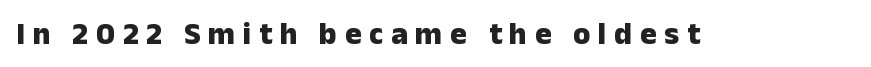
{"serif": "no", "italic": "no", "bold": "yes", "weight": "heavy", "width": "normal", "stroke_contrast": "low", "x_height": "medium", "monospaced": "no", "underline": "no", "letter_spacing": "wide", "letter_spacing_em": 0.25, "glyph_px": 31}
